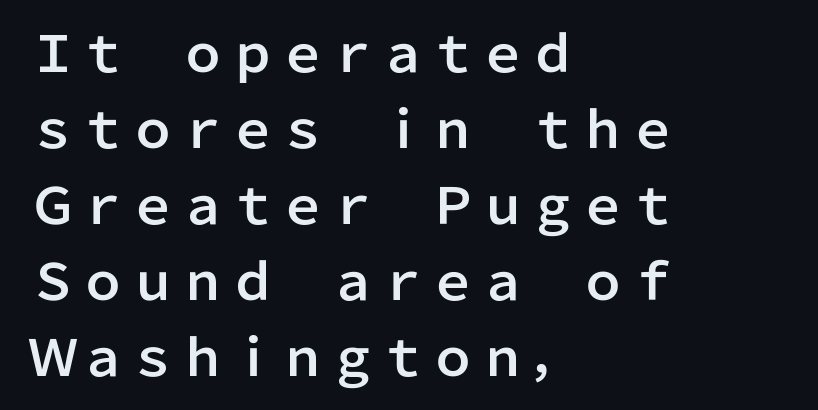
The image shows 50 px sans-serif type, upright; set left-aligned, normal line spacing (1.52x), normal letter spacing, not underlined; low stroke contrast and a medium x-height.
